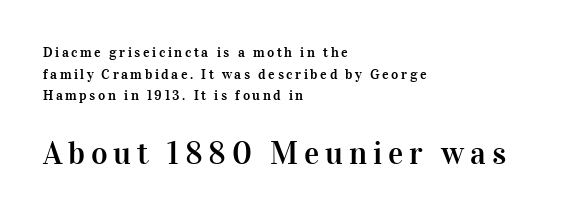
The designer gave the closing block more size than the opening block. Check where the strokes stop: tiny serifs finish them off. Compared with a centered layout, this one pins lines to the left instead. The typography opts for an upright posture over an oblique one.
